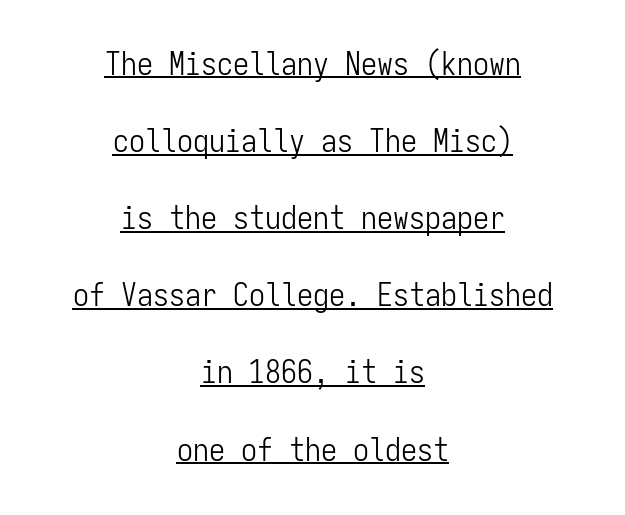
Q: Is the text bold? A: No.
Q: Is the text italic (slanted)? A: No, it is upright.
Q: Is the typeface a serif or a sans-serif typeface? A: Sans-serif.
Q: Is the text underlined? A: Yes.
Q: How is the paragraph aligned? A: Centered.
Q: Is the spacing between letters normal or unusually wide? A: Normal.
Q: Is the spacing between lines tight, normal or loose? A: Loose.
Q: Width (condensed, normal, or wide)? A: Condensed.
Q: Stroke contrast? A: Low.
Q: x-height? A: Medium.
Q: Monospaced? A: Yes.
